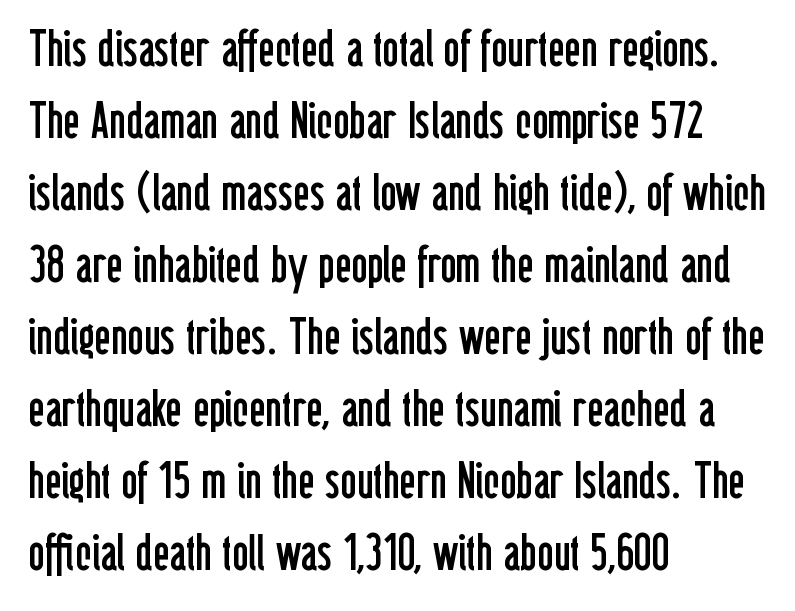
{"serif": "no", "italic": "no", "bold": "no", "weight": "regular", "width": "condensed", "stroke_contrast": "low", "x_height": "medium", "monospaced": "no", "underline": "no", "align": "left", "line_spacing": "normal", "line_spacing_ratio": 1.44, "letter_spacing": "normal", "letter_spacing_em": 0.0, "glyph_px": 50}
